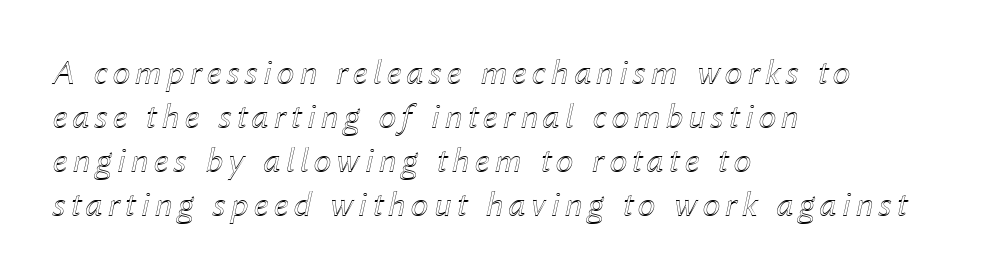
Q: Is the text italic (slanted)? A: Yes, it leans right by about 12 degrees.
Q: Is the text underlined? A: No.
Q: How is the paragraph aligned? A: Left-aligned.
Q: Width (condensed, normal, or wide)? A: Normal.
Q: x-height? A: Medium.
Q: Monospaced? A: No.
